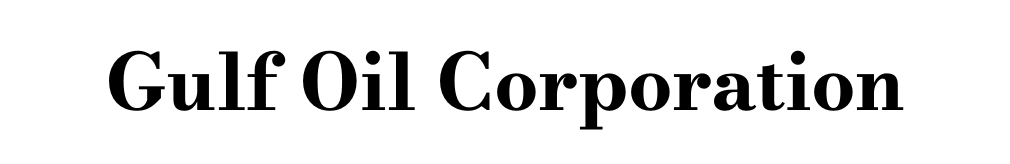
The image shows 78 px bold, wide serif type, upright; set normal letter spacing, not underlined; high stroke contrast and a small x-height.
